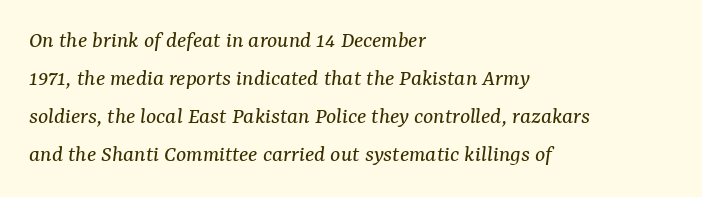
The face looks like a standard text weight, possibly lighter. Letters rest on an invisible, unmarked baseline. A student would call this left alignment; a typographer would say flush left, rag right. A typesetter would mark this as italic. Compared with typical body copy, the letter spacing here is the same.
